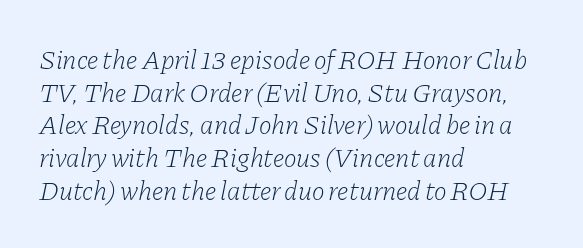
Q: Is the text bold? A: No.
Q: Is the text italic (slanted)? A: Yes, it leans right by about 11 degrees.
Q: Is the text underlined? A: No.
Q: How is the paragraph aligned? A: Left-aligned.
Q: Is the spacing between letters normal or unusually wide? A: Normal.
